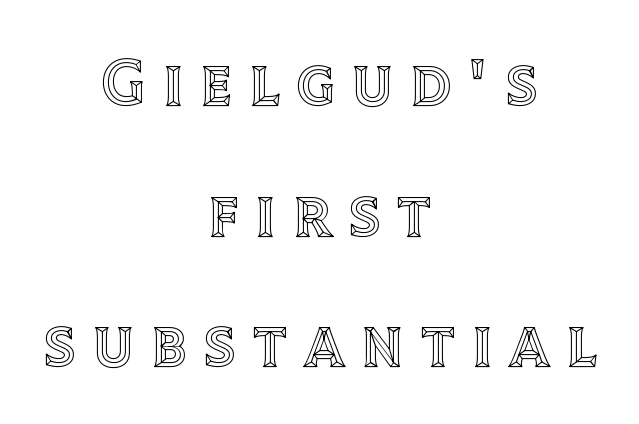
{"italic": "no", "width": "normal", "x_height": "large", "monospaced": "no", "underline": "no", "align": "center", "line_spacing": "loose", "line_spacing_ratio": 1.98, "letter_spacing": "wide", "letter_spacing_em": 0.26, "glyph_px": 66}
